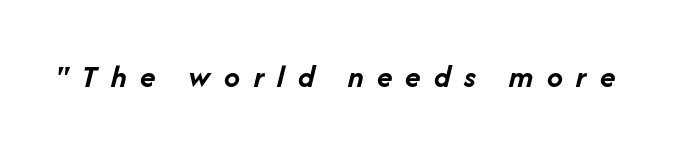
These lines carry a lot of weight — the face is fully bold. Do the characters align in a grid? No, the font is proportional. The typography opts for an oblique posture over an upright one. The passage shown is not underscored anywhere. Honestly, the letter spacing is so wide it's the main thing you notice.
